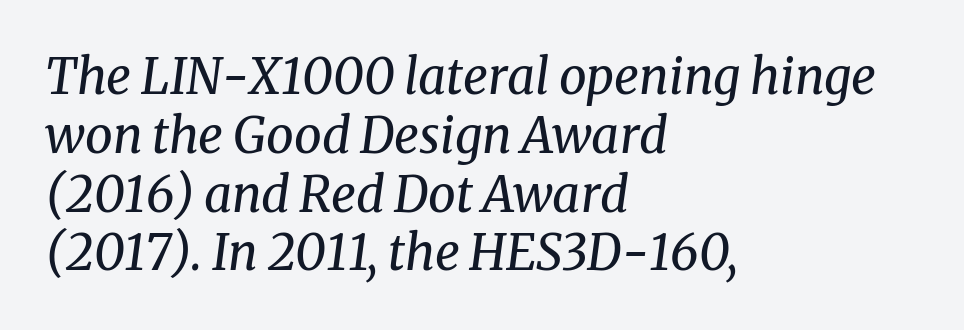
The image shows 49 px regular-weight serif type, italic (leaning right); set left-aligned, line spacing 1.2x, normal letter spacing, not underlined; medium stroke contrast and a medium x-height.
